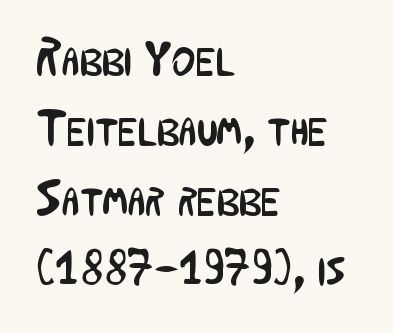
The image shows 50 px regular-weight, condensed sans-serif type, upright; set left-aligned, normal line spacing (1.4x), normal letter spacing, not underlined; low stroke contrast and a medium x-height.
